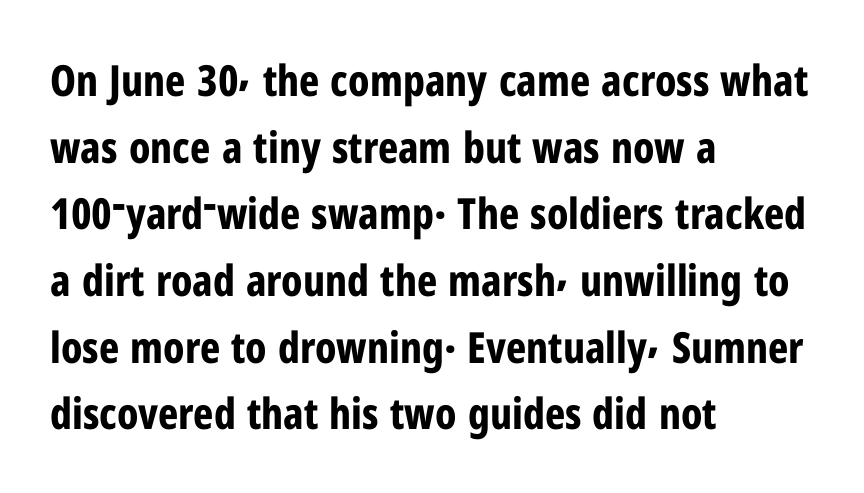
{"serif": "no", "italic": "no", "bold": "yes", "weight": "bold", "width": "condensed", "stroke_contrast": "low", "x_height": "medium", "monospaced": "no", "underline": "no", "align": "left", "line_spacing": "normal", "line_spacing_ratio": 1.55, "letter_spacing": "normal", "letter_spacing_em": 0.0, "glyph_px": 43}
